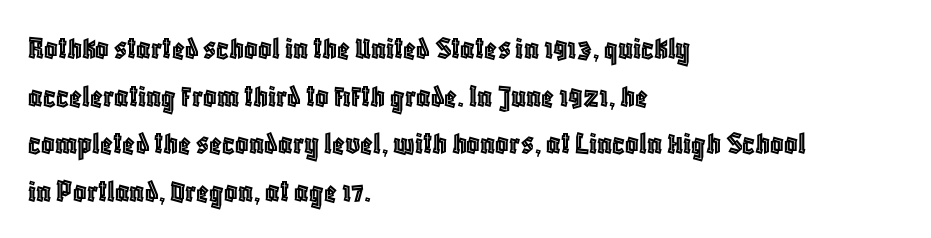
{"italic": "no", "width": "condensed", "x_height": "large", "monospaced": "no", "underline": "no", "align": "left", "line_spacing": "normal", "line_spacing_ratio": 1.44, "letter_spacing": "normal", "letter_spacing_em": 0.0, "glyph_px": 33}
